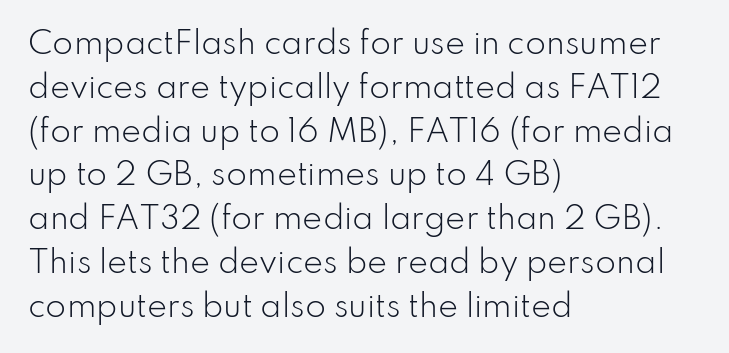
Students, note that the glyphs here touch the page at normal intervals. Descender tails drop into unmarked territory. Nope, not italic — everything's standing straight. Summary of vertical rhythm: regular, with standard interline spacing.
